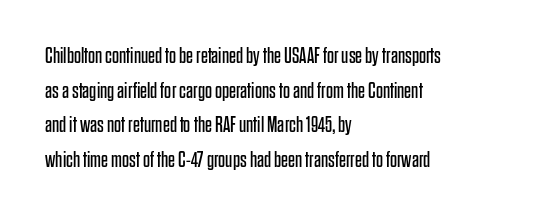
The image shows 22 px text type, upright; set left-aligned, normal line spacing (1.57x), normal letter spacing, not underlined.
